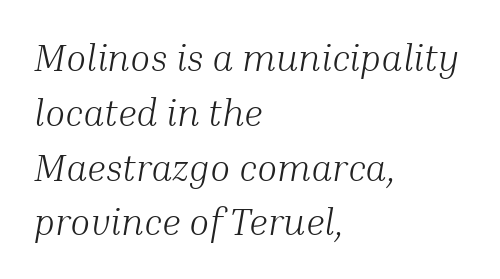
The image shows 37 px light serif type, italic (leaning right); set left-aligned, normal line spacing (1.48x), normal letter spacing, not underlined; medium stroke contrast and a medium x-height.
